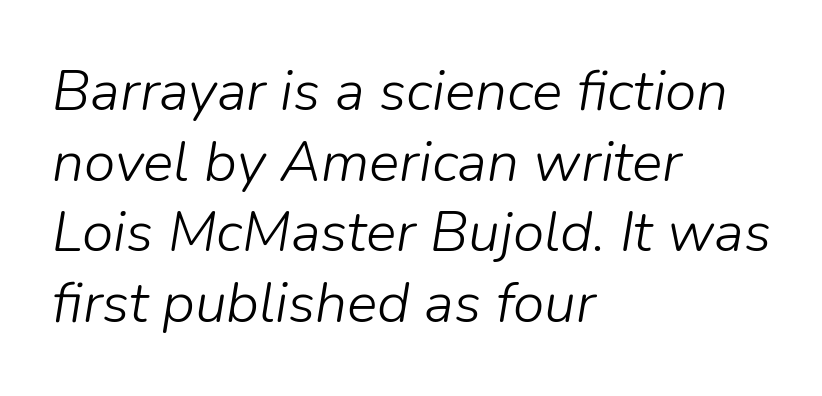
The image shows 57 px light type, italic (leaning right); set left-aligned, line spacing 1.24x, normal letter spacing, not underlined; low stroke contrast and a medium x-height.
